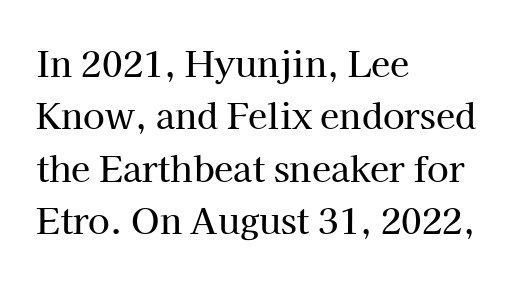
Q: Is the text italic (slanted)? A: No, it is upright.
Q: Is the typeface a serif or a sans-serif typeface? A: Serif.
Q: Is the text underlined? A: No.
Q: How is the paragraph aligned? A: Left-aligned.
Q: Is the spacing between letters normal or unusually wide? A: Normal.
Q: Is the spacing between lines tight, normal or loose? A: Normal.
Q: Width (condensed, normal, or wide)? A: Normal.
Q: Stroke contrast? A: High.
Q: x-height? A: Medium.
Q: Monospaced? A: No.
